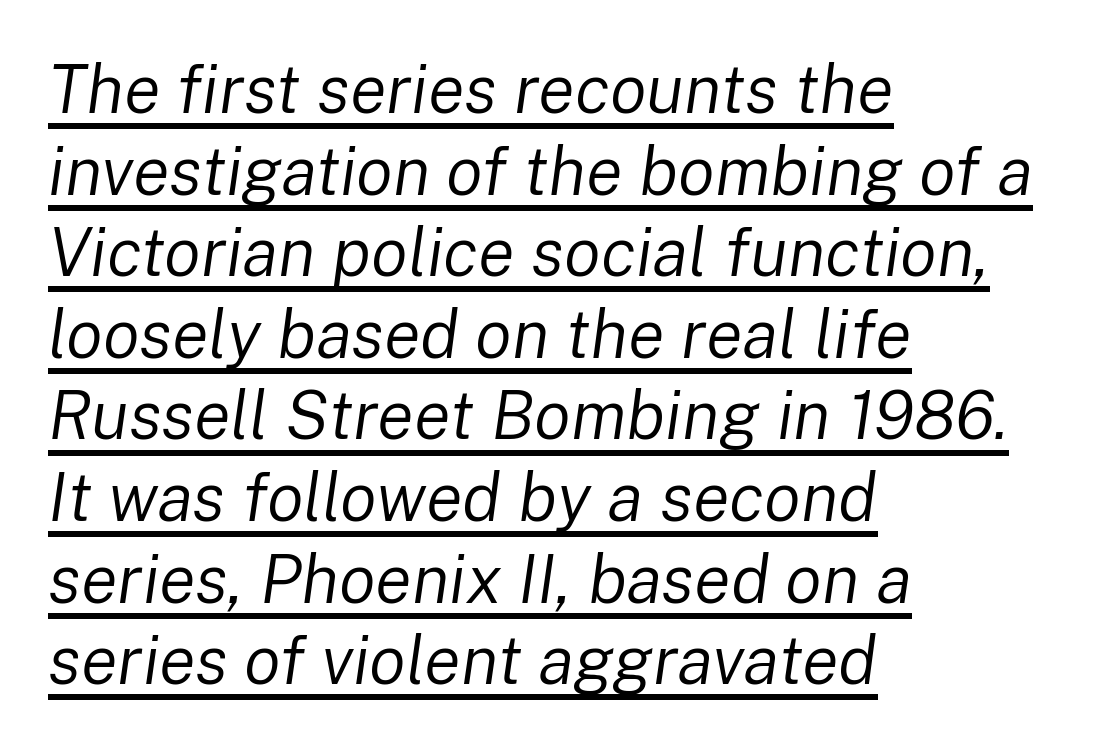
The image shows 68 px regular-weight type, italic (leaning right); set left-aligned, line spacing 1.2x, normal letter spacing, underlined; low stroke contrast and a medium x-height.
